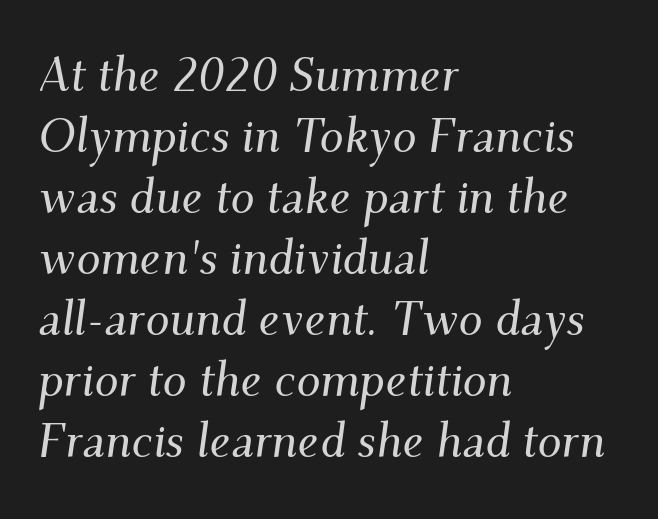
A bare baseline throughout the passage. Unlike a clean sans, this face finishes its strokes with serifs. The lines are quadded left. Spacing verdict: proportional, widths tailored to each character.
